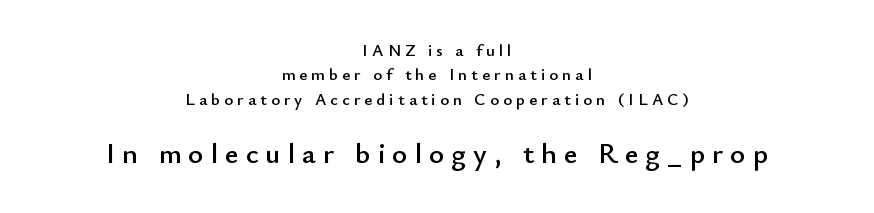
The image shows 29 px sans-serif type, upright; set centered, normal line spacing (1.43x), unusually wide letter spacing (+0.24 em), not underlined; the second (bottom) block is 1.71x larger; low stroke contrast and a small x-height.
